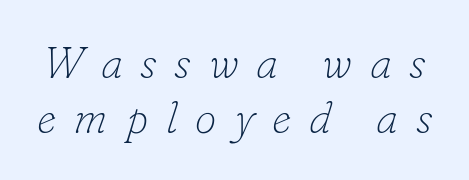
Are there feet on the stems? There are — it's a serif. You could not count columns in this text — the font is proportionally spaced. Leading matches the norm, producing a regular column. The passage shown leans; its letterforms are oblique. The tracking reads as deliberately expanded to a designer's eye. The specimen omits any rule beneath the text block's lines.
